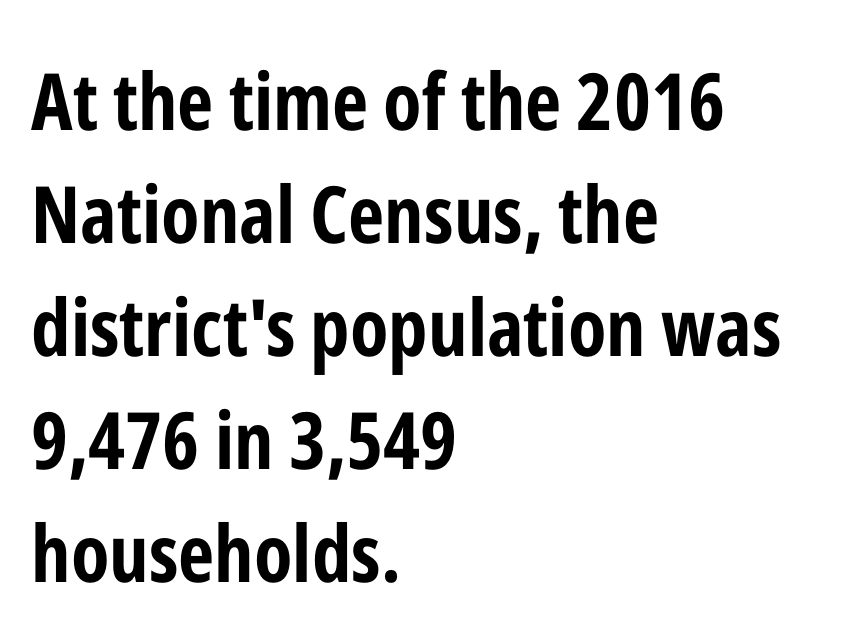
The image shows 79 px bold, condensed sans-serif type, upright; set left-aligned, normal line spacing (1.43x), normal letter spacing, not underlined; low stroke contrast and a medium x-height.
